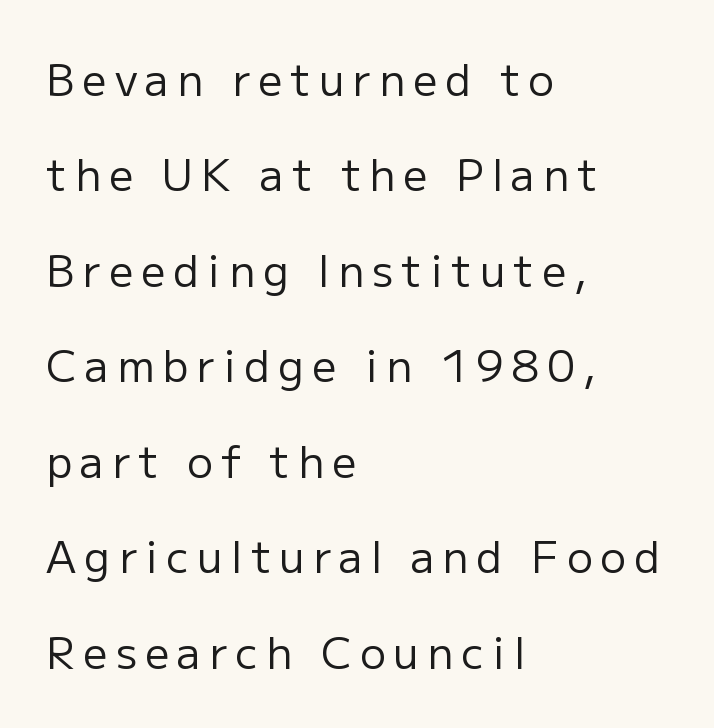
The space directly below the letters is spotless. The strokes carry an ordinary text weight at most. Italic: no, the glyphs are upright roman. The typeface chosen for these lines omits serifs. The lines in this sample share a left origin and differ only in where they stop.
